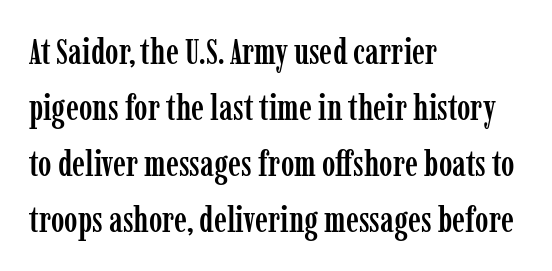
Q: Is the text italic (slanted)? A: No, it is upright.
Q: Is the typeface a serif or a sans-serif typeface? A: Serif.
Q: Is the text underlined? A: No.
Q: How is the paragraph aligned? A: Left-aligned.
Q: Is the spacing between letters normal or unusually wide? A: Normal.
Q: Is the spacing between lines tight, normal or loose? A: Normal.
Q: Width (condensed, normal, or wide)? A: Condensed.
Q: Stroke contrast? A: Low.
Q: x-height? A: Medium.
Q: Monospaced? A: No.
